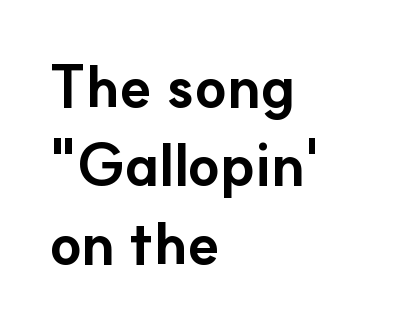
The image shows 58 px bold sans-serif type, upright; set left-aligned, normal line spacing (1.35x), normal letter spacing, not underlined; low stroke contrast and a small x-height.
